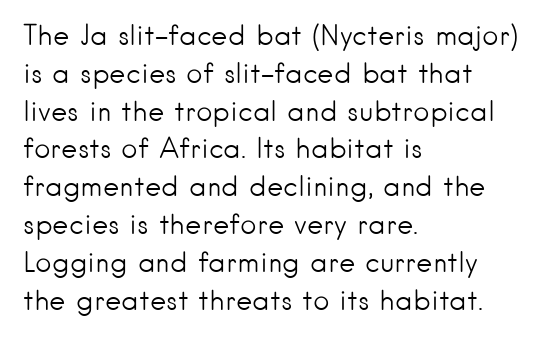
{"serif": "no", "italic": "no", "bold": "no", "weight": "light", "width": "normal", "stroke_contrast": "low", "x_height": "small", "monospaced": "no", "underline": "no", "align": "left", "line_spacing": "normal", "line_spacing_ratio": 1.35, "letter_spacing": "normal", "letter_spacing_em": 0.0, "glyph_px": 28}
